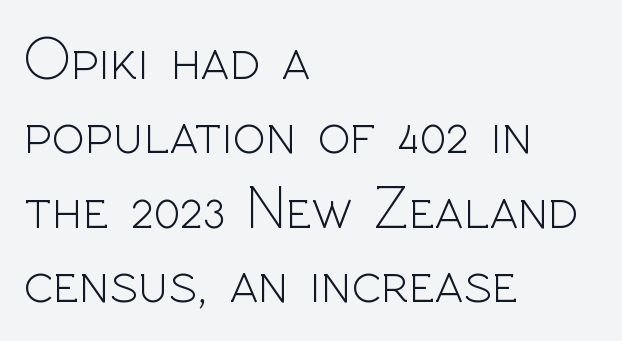
The image shows 61 px light sans-serif type, upright; set left-aligned, line spacing 1.22x, normal letter spacing, not underlined; a medium x-height.
